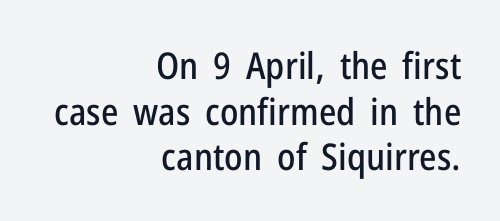
{"serif": "no", "italic": "no", "width": "condensed", "stroke_contrast": "low", "x_height": "medium", "monospaced": "no", "underline": "no", "align": "right", "line_spacing_ratio": 1.23, "letter_spacing": "normal", "letter_spacing_em": 0.0, "glyph_px": 37}
